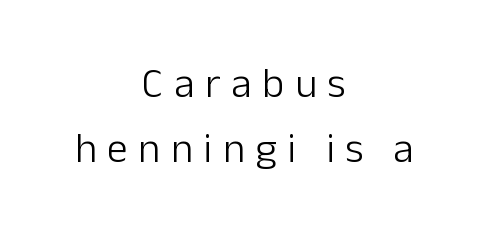
Q: Is the text bold? A: No.
Q: Is the text italic (slanted)? A: No, it is upright.
Q: Is the typeface a serif or a sans-serif typeface? A: Sans-serif.
Q: Is the text underlined? A: No.
Q: How is the paragraph aligned? A: Centered.
Q: Is the spacing between letters normal or unusually wide? A: Unusually wide.
Q: Is the spacing between lines tight, normal or loose? A: Normal.
Q: Width (condensed, normal, or wide)? A: Normal.
Q: Stroke contrast? A: Low.
Q: x-height? A: Medium.
Q: Monospaced? A: No.
